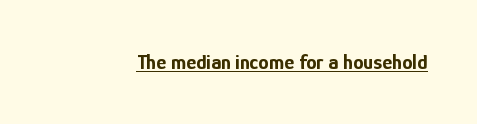
Emphasis is given by a line drawn under the lettering. Weight: bold. Honestly, the letter spacing is just normal — you wouldn't notice it. Is there any slant? The stems are plumb.
